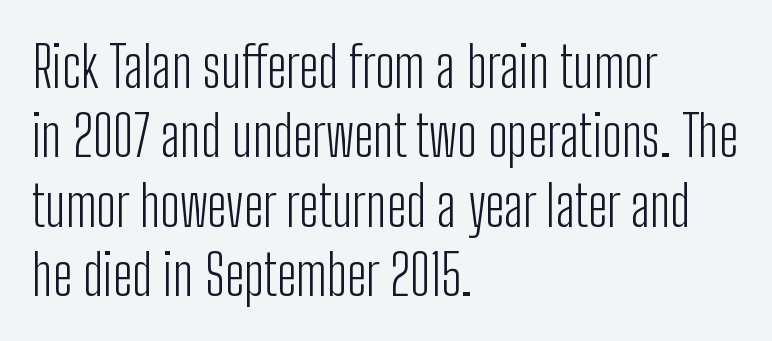
Q: Is the text bold? A: No.
Q: Is the text italic (slanted)? A: No, it is upright.
Q: Is the typeface a serif or a sans-serif typeface? A: Sans-serif.
Q: Is the text underlined? A: No.
Q: How is the paragraph aligned? A: Left-aligned.
Q: Is the spacing between letters normal or unusually wide? A: Normal.
Q: Width (condensed, normal, or wide)? A: Condensed.
Q: Stroke contrast? A: Low.
Q: x-height? A: Medium.
Q: Monospaced? A: No.
